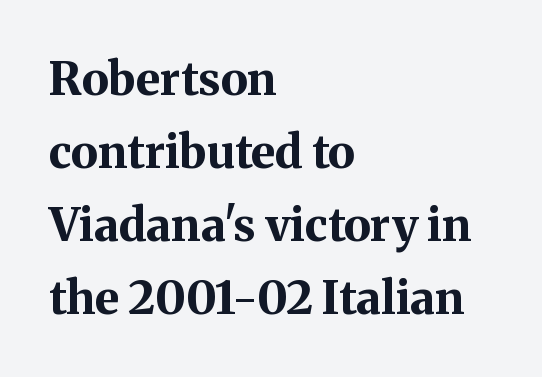
Q: Is the text bold? A: Yes.
Q: Is the text italic (slanted)? A: No, it is upright.
Q: Is the typeface a serif or a sans-serif typeface? A: Serif.
Q: Is the text underlined? A: No.
Q: How is the paragraph aligned? A: Left-aligned.
Q: Is the spacing between letters normal or unusually wide? A: Normal.
Q: Is the spacing between lines tight, normal or loose? A: Normal.
Q: Width (condensed, normal, or wide)? A: Normal.
Q: Stroke contrast? A: Medium.
Q: x-height? A: Medium.
Q: Monospaced? A: No.
